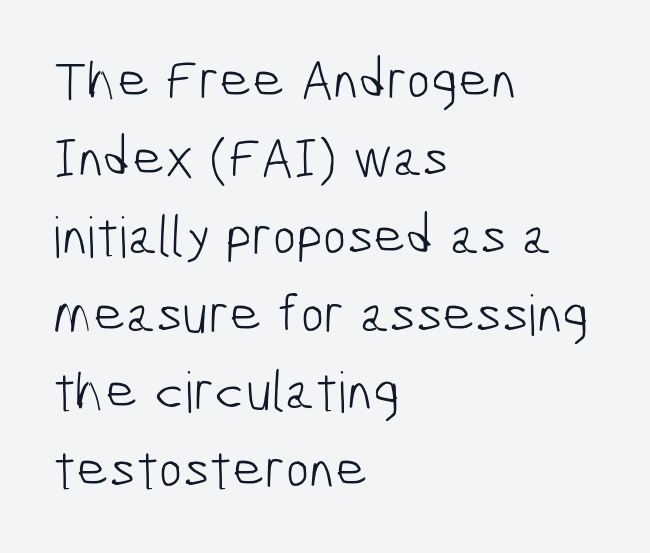
Q: Is the text bold? A: No.
Q: Is the typeface a serif or a sans-serif typeface? A: Sans-serif.
Q: Is the text underlined? A: No.
Q: How is the paragraph aligned? A: Left-aligned.
Q: Is the spacing between letters normal or unusually wide? A: Normal.
Q: Is the spacing between lines tight, normal or loose? A: Normal.
Q: Width (condensed, normal, or wide)? A: Condensed.
Q: Stroke contrast? A: Low.
Q: x-height? A: Medium.
Q: Monospaced? A: No.
